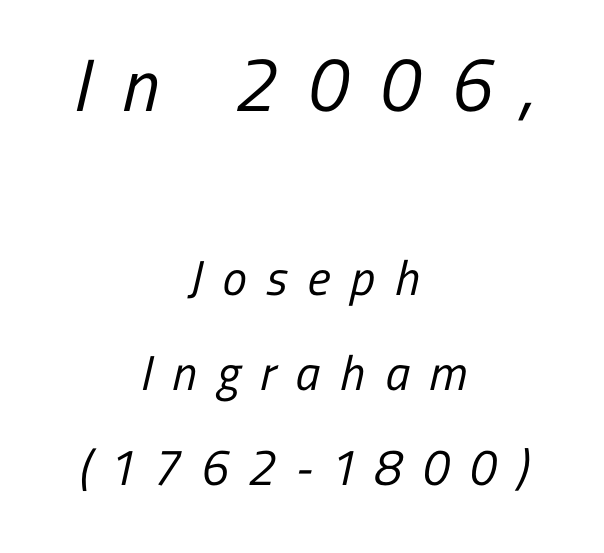
The image shows 74 px regular-weight, condensed sans-serif type; set centered, loose line spacing (1.94x), unusually wide letter spacing (+0.41 em), not underlined; the first (top) block is 1.51x larger; low stroke contrast and a medium x-height.
